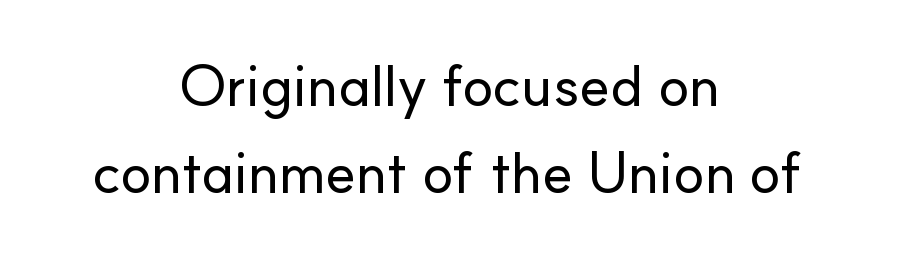
Q: Is the text italic (slanted)? A: No, it is upright.
Q: Is the typeface a serif or a sans-serif typeface? A: Sans-serif.
Q: Is the text underlined? A: No.
Q: How is the paragraph aligned? A: Centered.
Q: Is the spacing between letters normal or unusually wide? A: Normal.
Q: Is the spacing between lines tight, normal or loose? A: Normal.
Q: Width (condensed, normal, or wide)? A: Normal.
Q: Stroke contrast? A: Low.
Q: x-height? A: Small.
Q: Monospaced? A: No.
